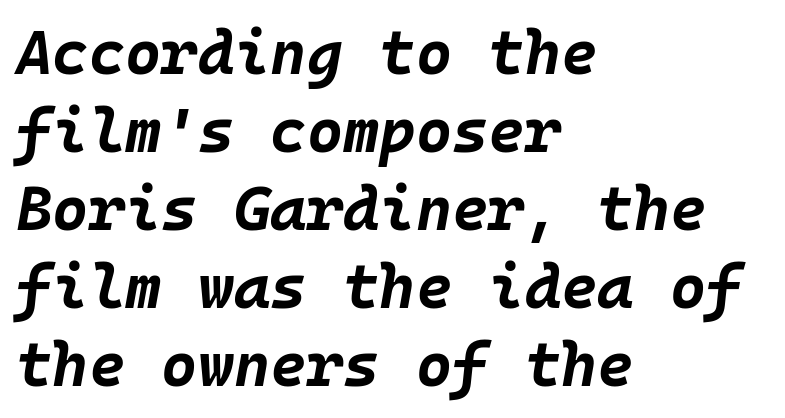
The image shows 62 px bold type, italic (leaning right), monospaced; set left-aligned, normal line spacing (1.26x), normal letter spacing, not underlined; low stroke contrast and a large x-height.
